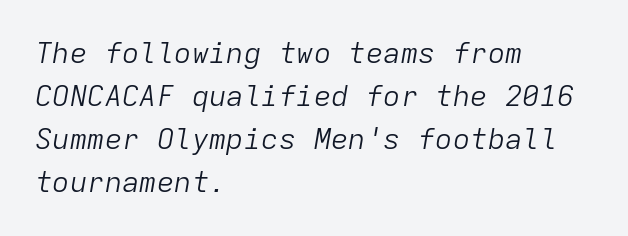
{"italic": "yes", "lean": "right", "slant_degrees": 9, "bold": "no", "weight": "light", "width": "normal", "stroke_contrast": "low", "x_height": "medium", "monospaced": "yes", "underline": "no", "align": "left", "line_spacing": "normal", "line_spacing_ratio": 1.48, "letter_spacing": "normal", "letter_spacing_em": 0.0, "glyph_px": 29}
